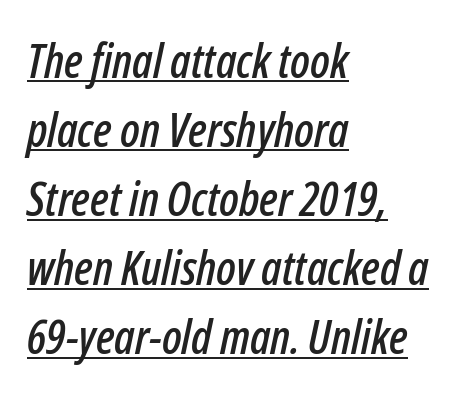
Q: Is the text italic (slanted)? A: Yes, it leans right by about 12 degrees.
Q: Is the text underlined? A: Yes.
Q: How is the paragraph aligned? A: Left-aligned.
Q: Is the spacing between letters normal or unusually wide? A: Normal.
Q: Is the spacing between lines tight, normal or loose? A: Normal.
Q: Width (condensed, normal, or wide)? A: Condensed.
Q: Stroke contrast? A: Low.
Q: x-height? A: Medium.
Q: Monospaced? A: No.
